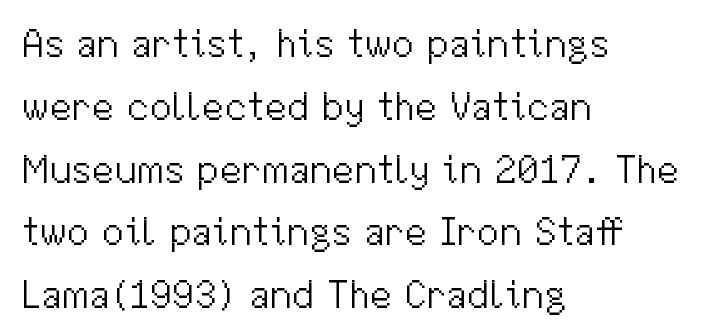
The image shows 40 px light sans-serif type, upright; set left-aligned, normal line spacing (1.57x), normal letter spacing, not underlined; medium stroke contrast and a medium x-height.
